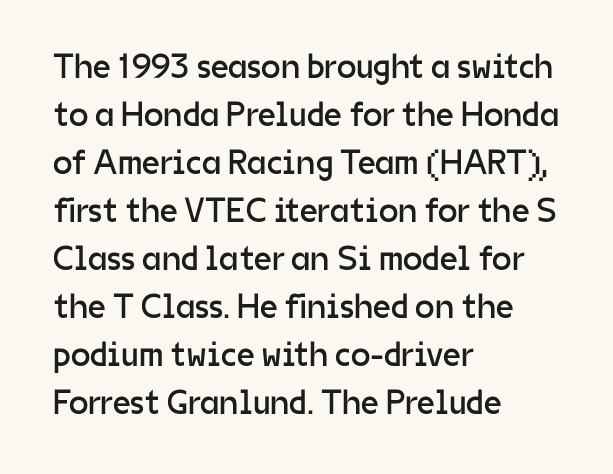
The image shows 35 px regular-weight sans-serif type, upright; set left-aligned, normal line spacing (1.37x), normal letter spacing, not underlined; low stroke contrast and a medium x-height.
